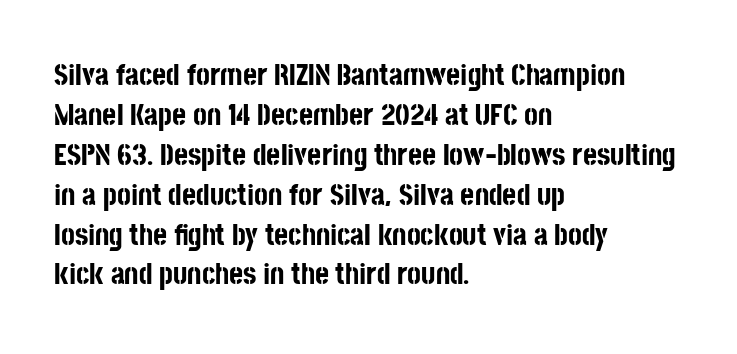
Q: Is the text bold? A: Yes.
Q: Is the text italic (slanted)? A: No, it is upright.
Q: Is the typeface a serif or a sans-serif typeface? A: Sans-serif.
Q: Is the text underlined? A: No.
Q: How is the paragraph aligned? A: Left-aligned.
Q: Is the spacing between letters normal or unusually wide? A: Normal.
Q: Is the spacing between lines tight, normal or loose? A: Normal.
Q: Width (condensed, normal, or wide)? A: Condensed.
Q: Stroke contrast? A: Low.
Q: x-height? A: Large.
Q: Monospaced? A: No.
